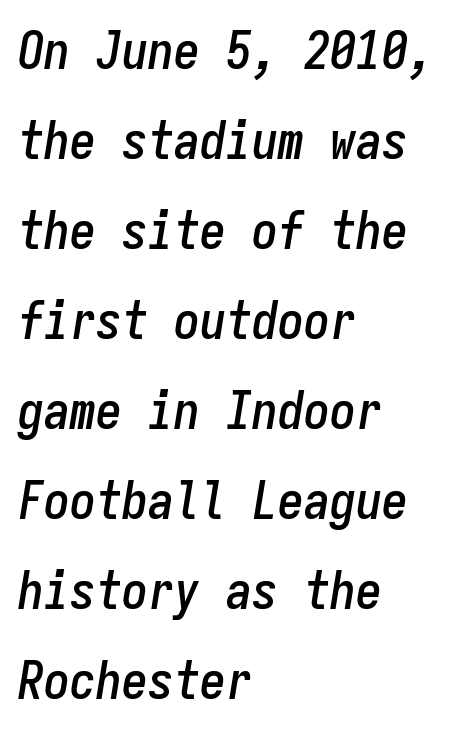
Visually the block forms a straight wall on the left and a jagged coastline on the right. How are the letters spaced? Ordinarily, with no added tracking. Posture: slanted. The face used here is monospaced, like something from a code editor. Check under the words: just untouched page.
